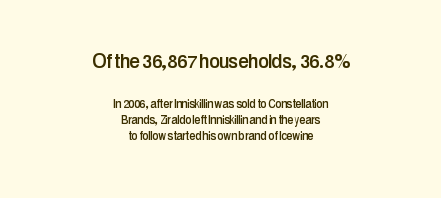
Casual observation: everything's sitting right in the middle. No italicization has been applied; the sample stays upright. Larger block? The one above; the one below is distinctly smaller. You could call the tracking neutral — neither tight nor loose. Clear beneath every line of the passage.
